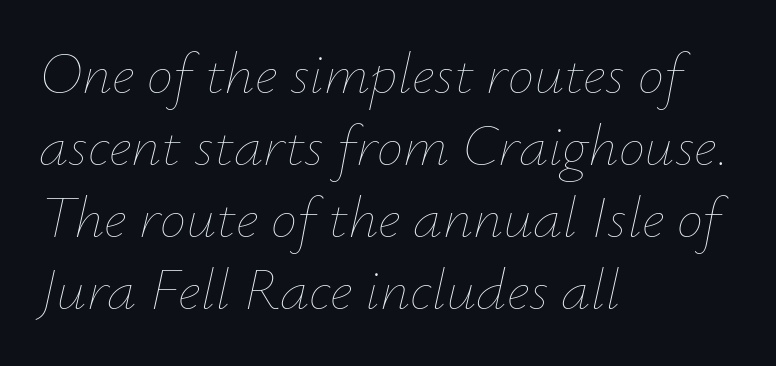
The image shows 59 px thin type, italic (leaning right); set left-aligned, line spacing 1.22x, normal letter spacing, not underlined; low stroke contrast and a small x-height.
